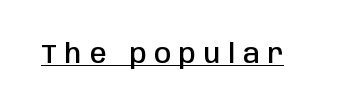
{"italic": "no", "bold": "semi", "underline": "yes", "letter_spacing": "wide", "letter_spacing_em": 0.3, "glyph_px": 27}
